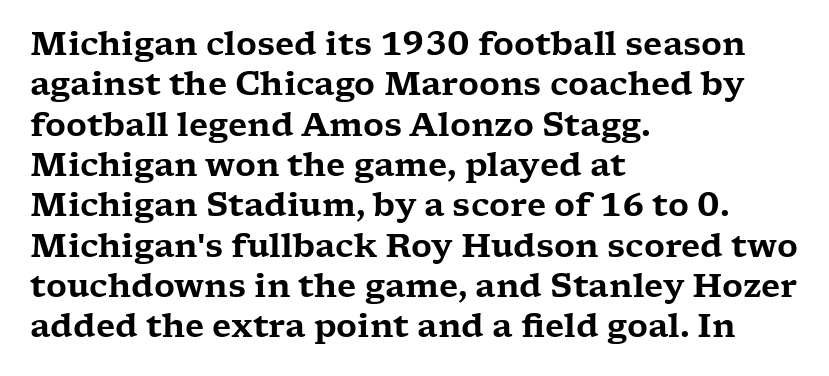
Q: Is the text italic (slanted)? A: No, it is upright.
Q: Is the typeface a serif or a sans-serif typeface? A: Serif.
Q: Is the text underlined? A: No.
Q: How is the paragraph aligned? A: Left-aligned.
Q: Is the spacing between letters normal or unusually wide? A: Normal.
Q: Is the spacing between lines tight, normal or loose? A: Normal.
Q: Width (condensed, normal, or wide)? A: Wide.
Q: Stroke contrast? A: Low.
Q: x-height? A: Medium.
Q: Monospaced? A: No.
